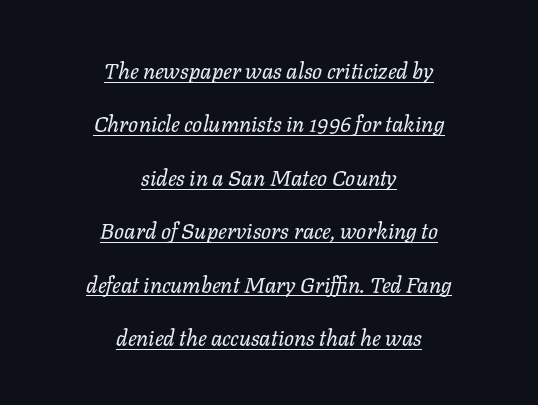
{"italic": "yes", "lean": "right", "slant_degrees": 11, "bold": "no", "underline": "yes", "align": "center", "line_spacing": "loose", "line_spacing_ratio": 2.43, "letter_spacing": "normal", "letter_spacing_em": 0.0, "glyph_px": 22}
